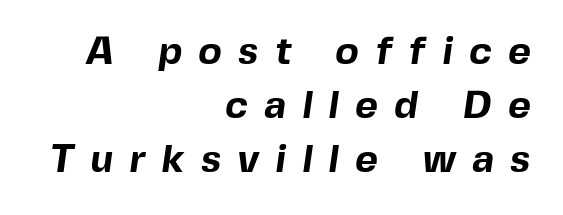
Q: Is the text bold? A: Yes.
Q: Is the typeface a serif or a sans-serif typeface? A: Sans-serif.
Q: Is the text underlined? A: No.
Q: How is the paragraph aligned? A: Right-aligned.
Q: Is the spacing between letters normal or unusually wide? A: Unusually wide.
Q: Is the spacing between lines tight, normal or loose? A: Normal.
Q: Width (condensed, normal, or wide)? A: Normal.
Q: x-height? A: Medium.
Q: Monospaced? A: No.
